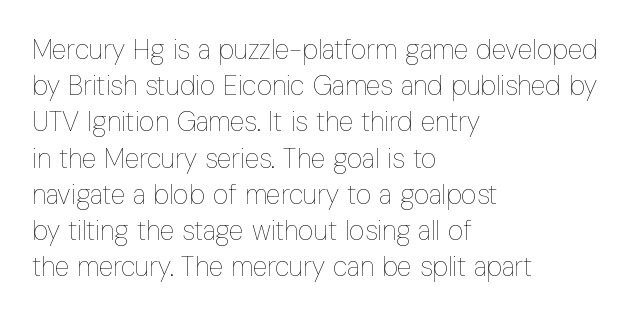
The image shows 27 px text type, upright; set left-aligned, normal line spacing (1.34x), normal letter spacing, not underlined.
